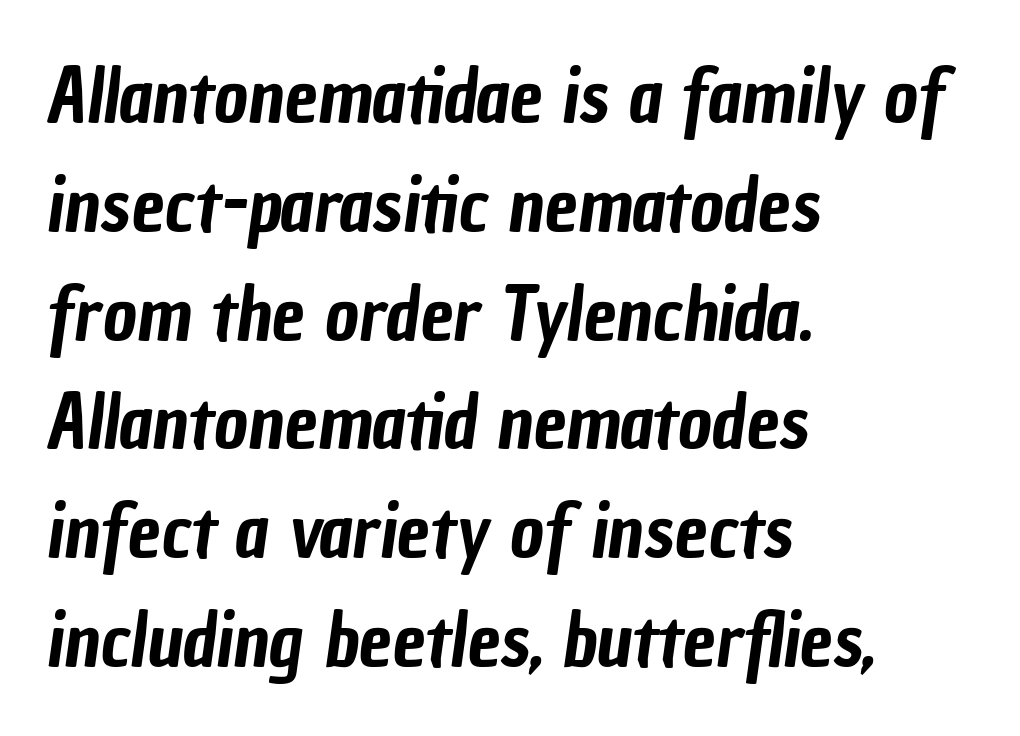
The image shows 74 px condensed sans-serif type; set left-aligned, normal line spacing (1.47x), normal letter spacing, not underlined; low stroke contrast and a medium x-height.
